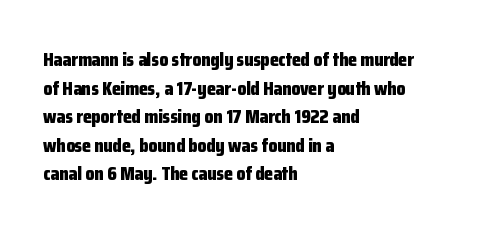
The image shows 20 px bold type, upright; set left-aligned, normal line spacing (1.43x), normal letter spacing, not underlined.
